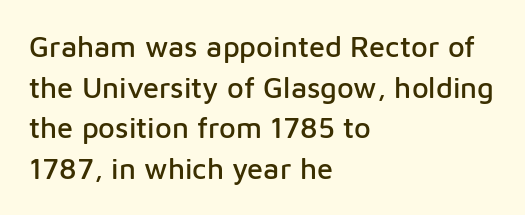
The image shows 29 px sans-serif type, upright; set left-aligned, normal line spacing (1.4x), normal letter spacing, not underlined; low stroke contrast and a medium x-height.
